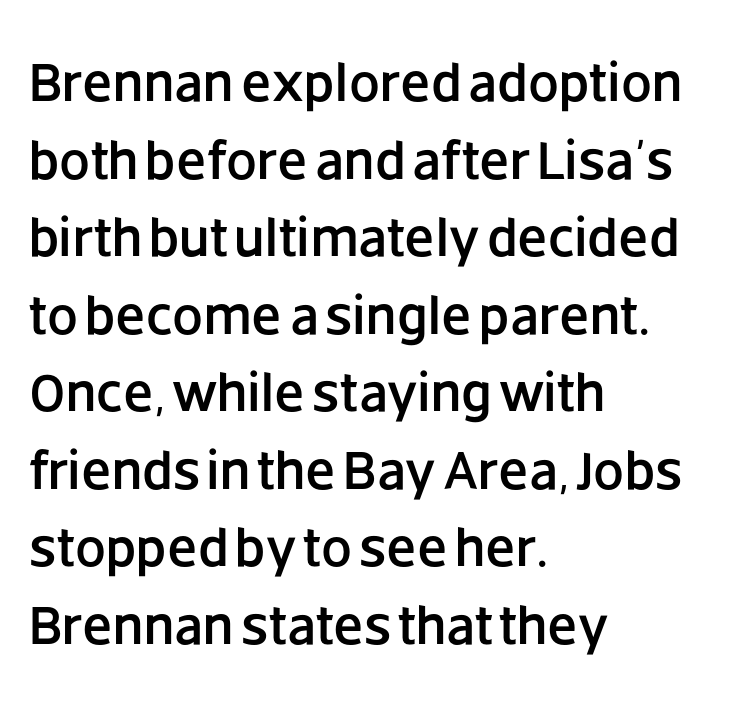
The image shows 55 px sans-serif type, upright; set left-aligned, normal line spacing (1.41x), normal letter spacing, not underlined; low stroke contrast and a large x-height.
